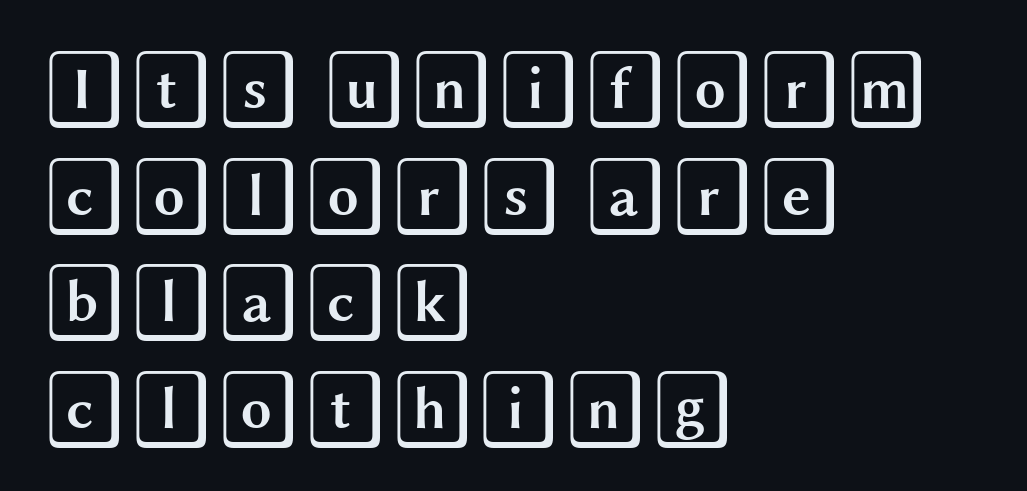
The image shows 79 px wide type, upright; set left-aligned, normal line spacing (1.35x), normal letter spacing, not underlined; a large x-height.
